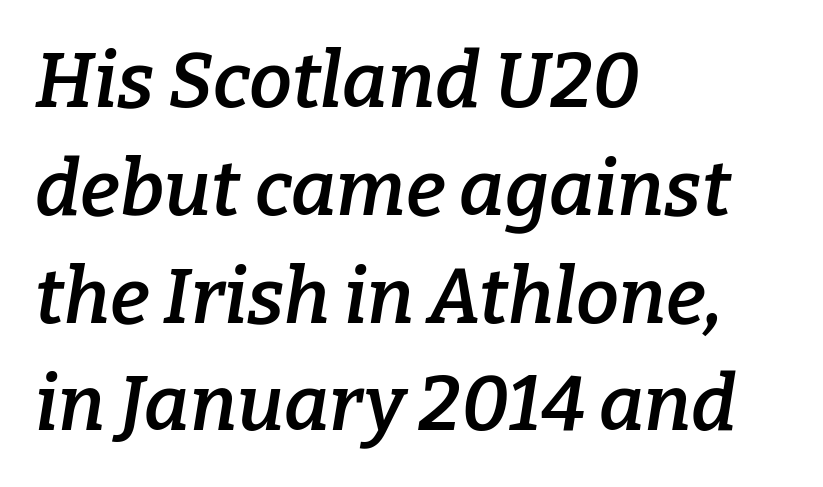
Think of a printed novel: that variable character pitch is what you see here. Is the block centered? No — it sits flush against the left margin. The baseline area is clear. These lines are composed in type with serifs. Short note: letters normally spaced.
